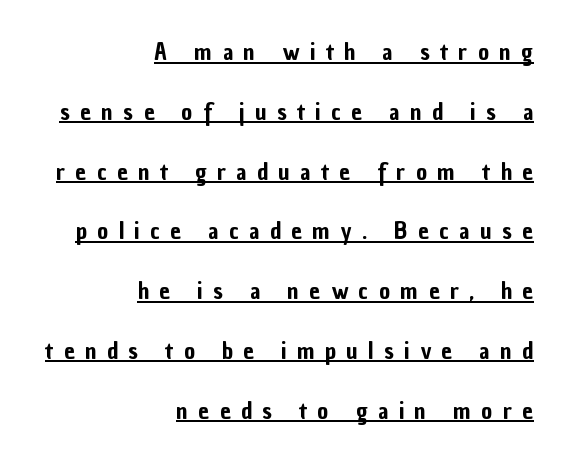
{"italic": "no", "underline": "yes", "align": "right", "line_spacing": "loose", "line_spacing_ratio": 2.49, "letter_spacing": "wide", "letter_spacing_em": 0.43, "glyph_px": 24}
